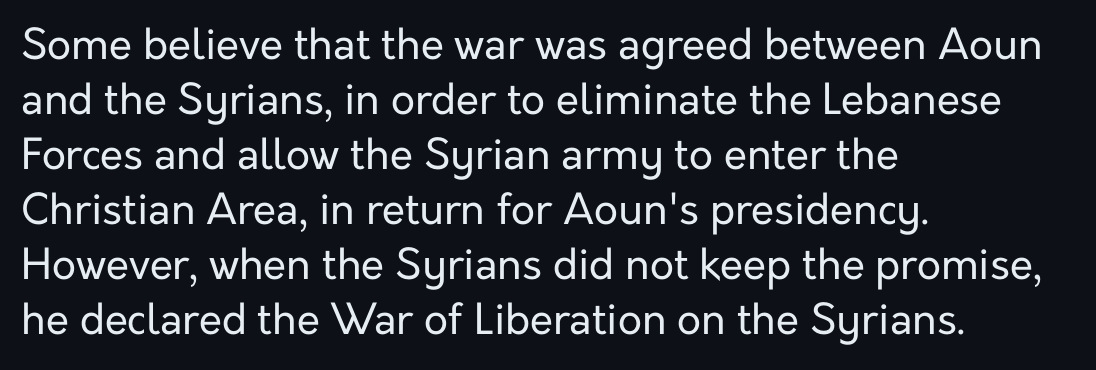
The image shows 42 px regular-weight sans-serif type, upright; set left-aligned, normal line spacing (1.31x), normal letter spacing, not underlined; low stroke contrast and a medium x-height.
